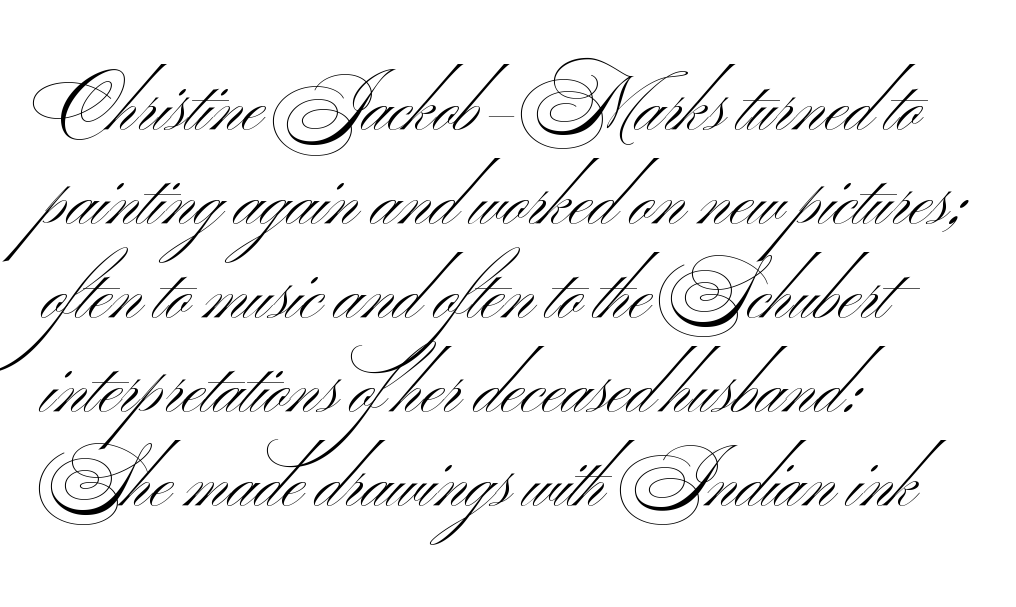
Q: Is the text bold? A: No.
Q: Is the typeface a serif or a sans-serif typeface? A: Sans-serif.
Q: Is the text underlined? A: No.
Q: How is the paragraph aligned? A: Left-aligned.
Q: Is the spacing between letters normal or unusually wide? A: Normal.
Q: Is the spacing between lines tight, normal or loose? A: Normal.
Q: Width (condensed, normal, or wide)? A: Wide.
Q: Stroke contrast? A: Medium.
Q: x-height? A: Small.
Q: Monospaced? A: No.
